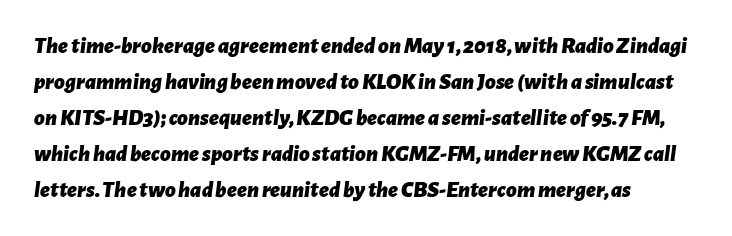
Q: Is the text bold? A: Yes.
Q: Is the text italic (slanted)? A: Yes, it leans right by about 7 degrees.
Q: Is the text underlined? A: No.
Q: How is the paragraph aligned? A: Left-aligned.
Q: Is the spacing between letters normal or unusually wide? A: Normal.
Q: Is the spacing between lines tight, normal or loose? A: Normal.
